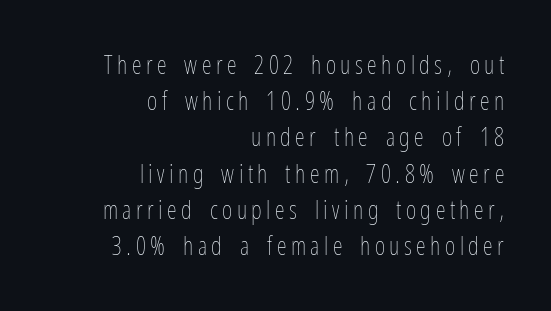
{"italic": "no", "bold": "no", "underline": "no", "align": "right", "line_spacing": "normal", "line_spacing_ratio": 1.45, "glyph_px": 25}
